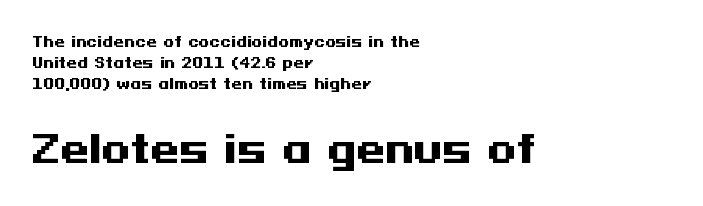
{"serif": "no", "italic": "no", "bold": "yes", "weight": "heavy", "width": "wide", "stroke_contrast": "medium", "x_height": "medium", "underline": "no", "align": "left", "line_spacing": "normal", "line_spacing_ratio": 1.51, "letter_spacing": "normal", "letter_spacing_em": 0.0, "larger_block": "second", "size_ratio": 2.64, "glyph_px": 37}
